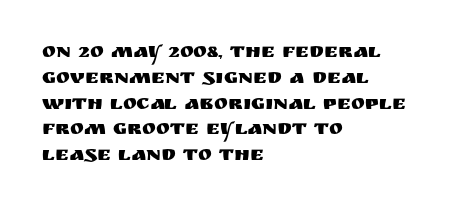
The image shows 21 px text type, upright; set left-aligned, line spacing 1.23x, normal letter spacing, not underlined.
